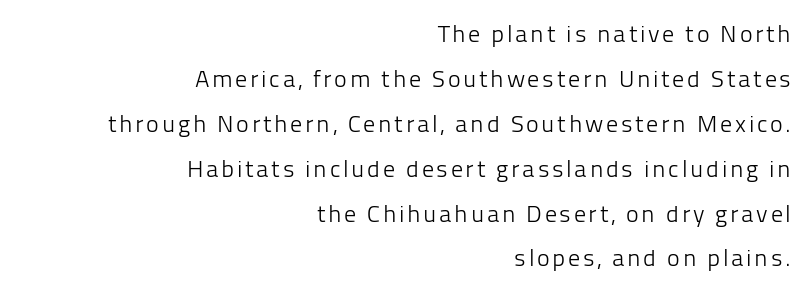
Unmarked baselines from the first word to the last. Vertical strokes here are truly vertical. These lines stack with their right ends in a neat column. These glyphs show unthickened strokes, regular width or finer.
